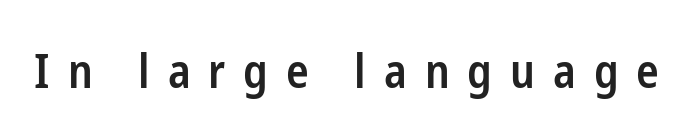
{"serif": "no", "italic": "no", "bold": "semi", "weight": "semibold", "width": "condensed", "stroke_contrast": "low", "x_height": "medium", "monospaced": "no", "underline": "no", "letter_spacing": "wide", "letter_spacing_em": 0.38, "glyph_px": 47}
